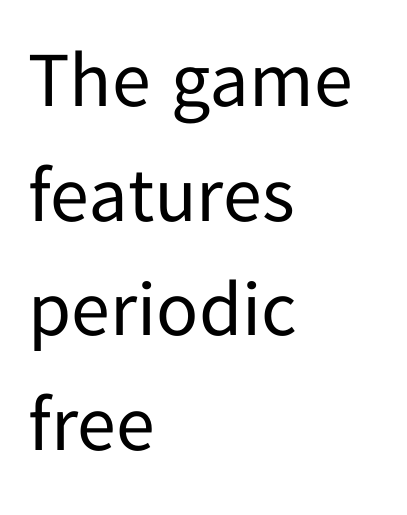
The image shows 78 px regular-weight sans-serif type, upright; set left-aligned, normal line spacing (1.47x), normal letter spacing, not underlined; low stroke contrast and a medium x-height.
